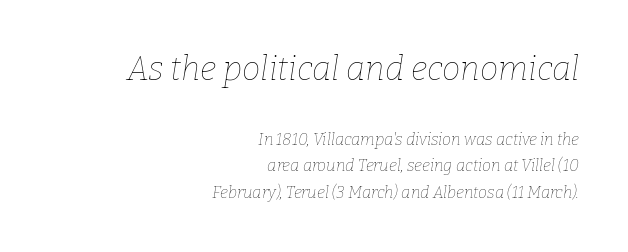
The image shows 33 px thin type, italic (leaning right); set right-aligned, normal line spacing (1.65x), normal letter spacing, not underlined; the first (top) block is 2.06x larger; low stroke contrast and a medium x-height.
